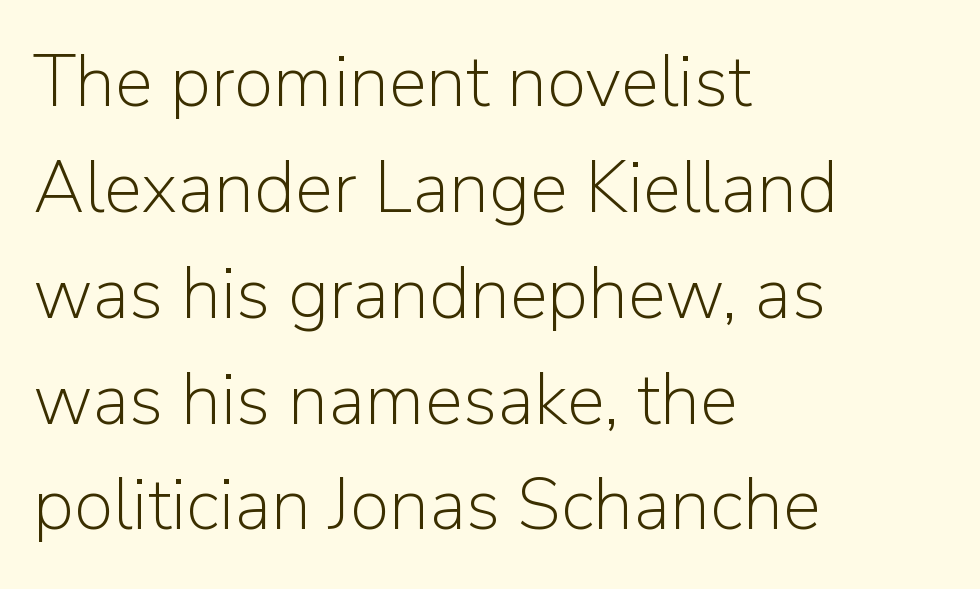
The image shows 72 px light sans-serif type, upright; set left-aligned, normal line spacing (1.47x), normal letter spacing, not underlined; low stroke contrast and a medium x-height.
